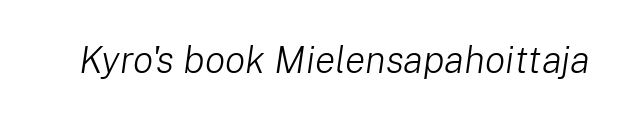
Q: Is the text bold? A: No.
Q: Is the text italic (slanted)? A: Yes, it leans right by about 8 degrees.
Q: Is the text underlined? A: No.
Q: Is the spacing between letters normal or unusually wide? A: Normal.
Q: Width (condensed, normal, or wide)? A: Normal.
Q: Stroke contrast? A: Low.
Q: x-height? A: Medium.
Q: Monospaced? A: No.
